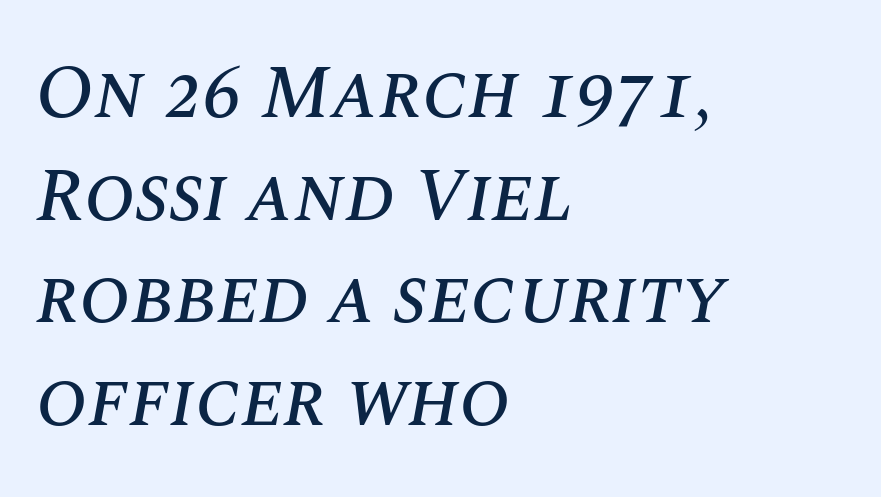
{"italic": "yes", "lean": "right", "slant_degrees": 10, "width": "normal", "stroke_contrast": "medium", "x_height": "large", "monospaced": "no", "underline": "no", "align": "left", "line_spacing": "normal", "line_spacing_ratio": 1.35, "letter_spacing": "normal", "letter_spacing_em": 0.0, "glyph_px": 76}
